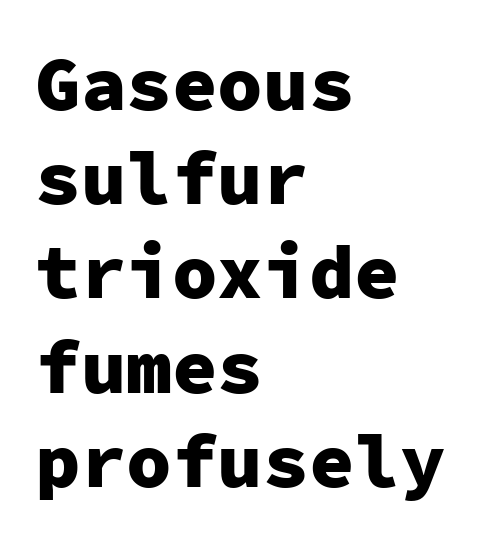
Q: Is the text bold? A: Yes.
Q: Is the text italic (slanted)? A: No, it is upright.
Q: Is the typeface a serif or a sans-serif typeface? A: Sans-serif.
Q: Is the text underlined? A: No.
Q: How is the paragraph aligned? A: Left-aligned.
Q: Is the spacing between letters normal or unusually wide? A: Normal.
Q: Width (condensed, normal, or wide)? A: Normal.
Q: Stroke contrast? A: Low.
Q: x-height? A: Medium.
Q: Monospaced? A: Yes.
